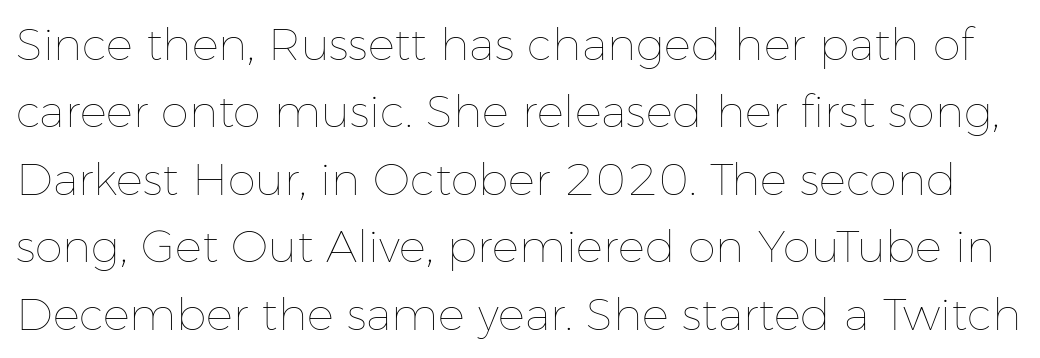
The image shows 45 px thin type, upright; set normal line spacing (1.5x), normal letter spacing, not underlined; low stroke contrast and a medium x-height.
